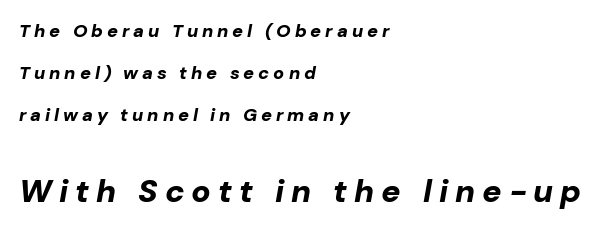
The image shows 32 px bold type, italic (leaning right); set left-aligned, loose line spacing (2.32x), unusually wide letter spacing (+0.22 em), not underlined; the second (bottom) block is 1.78x larger; low stroke contrast and a medium x-height.
